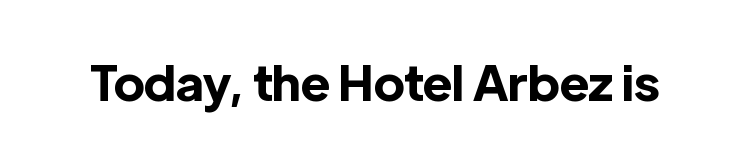
The image shows 49 px bold sans-serif type, upright; set normal letter spacing, not underlined; a medium x-height.
